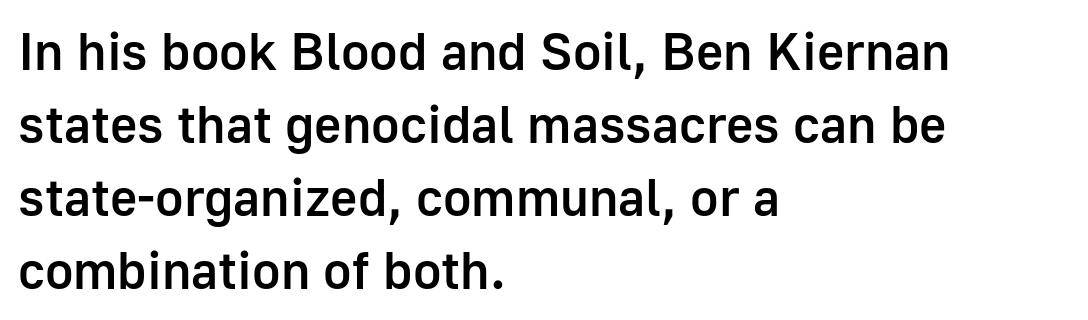
Q: Is the text bold? A: Semi-bold.
Q: Is the text italic (slanted)? A: No, it is upright.
Q: Is the typeface a serif or a sans-serif typeface? A: Sans-serif.
Q: Is the text underlined? A: No.
Q: How is the paragraph aligned? A: Left-aligned.
Q: Is the spacing between letters normal or unusually wide? A: Normal.
Q: Is the spacing between lines tight, normal or loose? A: Normal.
Q: Width (condensed, normal, or wide)? A: Normal.
Q: Stroke contrast? A: Low.
Q: x-height? A: Medium.
Q: Monospaced? A: No.
